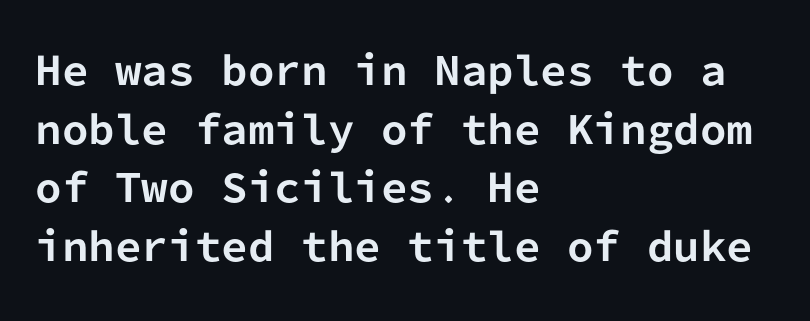
{"serif": "no", "italic": "no", "bold": "yes", "weight": "bold", "width": "normal", "stroke_contrast": "low", "x_height": "medium", "monospaced": "yes", "underline": "no", "align": "left", "line_spacing": "normal", "line_spacing_ratio": 1.54, "letter_spacing": "normal", "letter_spacing_em": 0.0, "glyph_px": 38}
